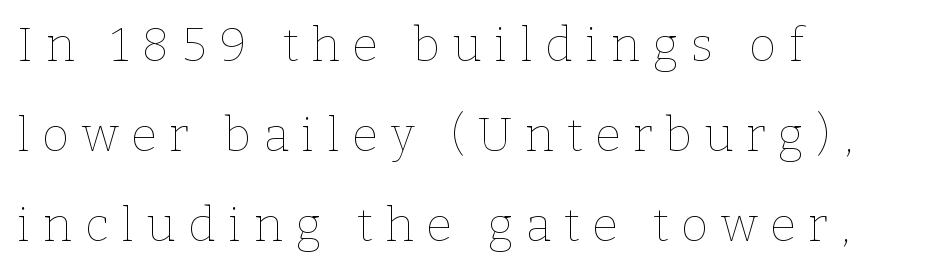
Loosely led — the rows are spread out. Italic: no, the glyphs are upright roman. Heaviness? Minimal to ordinary, like unemphasized prose. The letters are spread apart with noticeably loose tracking.
